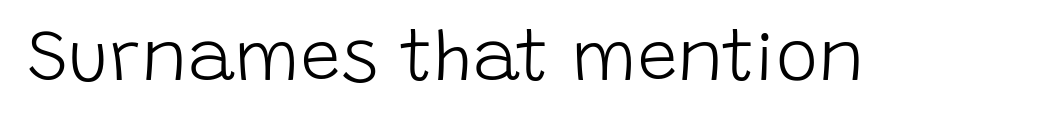
{"serif": "no", "italic": "no", "bold": "no", "weight": "light", "width": "normal", "stroke_contrast": "low", "x_height": "large", "monospaced": "no", "underline": "no", "letter_spacing": "normal", "letter_spacing_em": 0.0, "glyph_px": 71}
